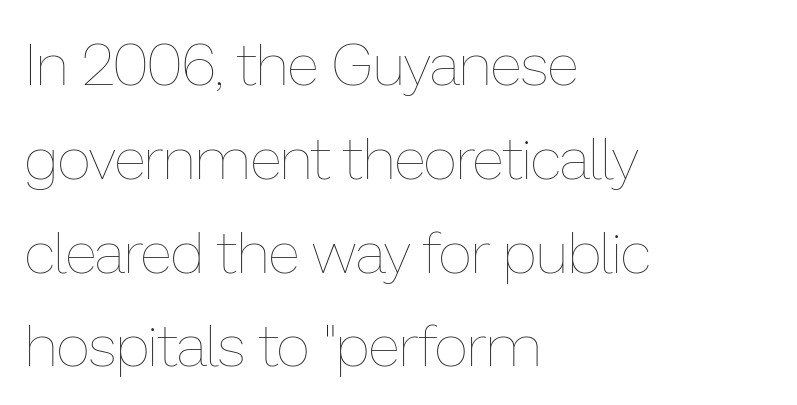
Q: Is the text bold? A: No.
Q: Is the text italic (slanted)? A: No, it is upright.
Q: Is the text underlined? A: No.
Q: How is the paragraph aligned? A: Left-aligned.
Q: Is the spacing between letters normal or unusually wide? A: Normal.
Q: Is the spacing between lines tight, normal or loose? A: Normal.
Q: Width (condensed, normal, or wide)? A: Normal.
Q: Stroke contrast? A: Low.
Q: x-height? A: Medium.
Q: Monospaced? A: No.
